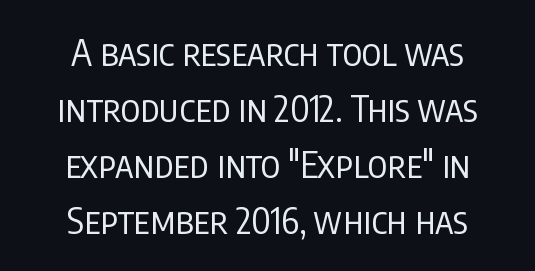
The image shows 36 px regular-weight, condensed sans-serif type, upright; set centered, normal line spacing (1.56x), normal letter spacing, not underlined; low stroke contrast and a large x-height.
